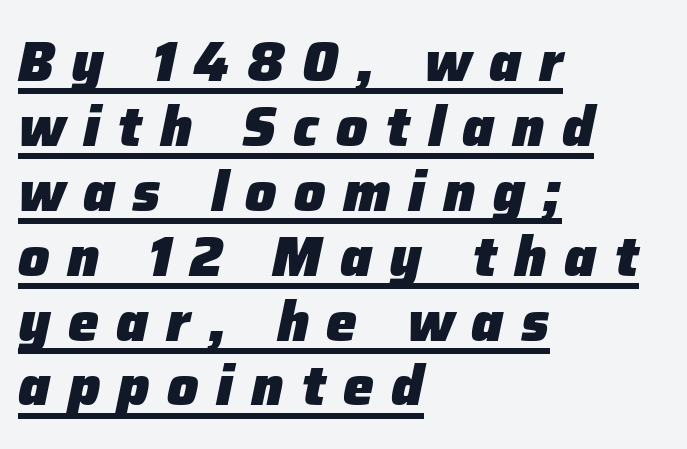
Q: Is the text bold? A: Yes.
Q: Is the text italic (slanted)? A: Yes, it leans right by about 12 degrees.
Q: Is the text underlined? A: Yes.
Q: How is the paragraph aligned? A: Left-aligned.
Q: Is the spacing between letters normal or unusually wide? A: Unusually wide.
Q: Width (condensed, normal, or wide)? A: Normal.
Q: Stroke contrast? A: Low.
Q: x-height? A: Medium.
Q: Monospaced? A: No.
